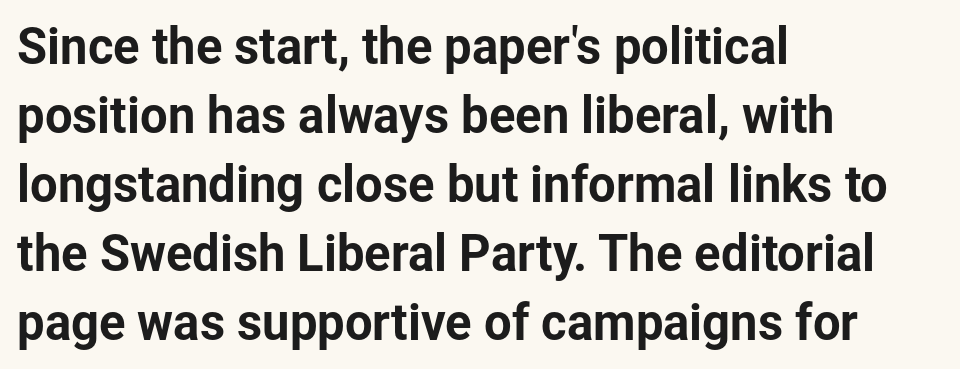
{"serif": "no", "italic": "no", "width": "normal", "stroke_contrast": "low", "x_height": "medium", "monospaced": "no", "underline": "no", "align": "left", "line_spacing": "normal", "line_spacing_ratio": 1.41, "letter_spacing": "normal", "letter_spacing_em": 0.0, "glyph_px": 49}
